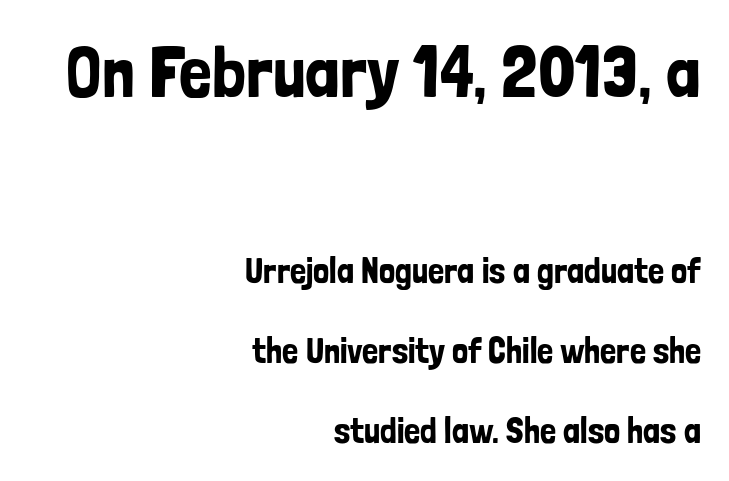
The image shows 73 px condensed sans-serif type, upright; set right-aligned, loose line spacing (2.22x), normal letter spacing, not underlined; the first (top) block is 2.03x larger; low stroke contrast and a medium x-height.
